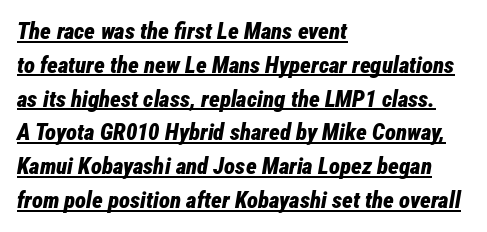
Quick note: italic. Each line starts at the same left margin while the right side varies. The horizontal fit of the characters is conventional and even. The strokes are fattened all the way to bold. Does the leading feel generous? No, just average. Each line of the rendering has a horizontal stroke beneath the glyphs.
